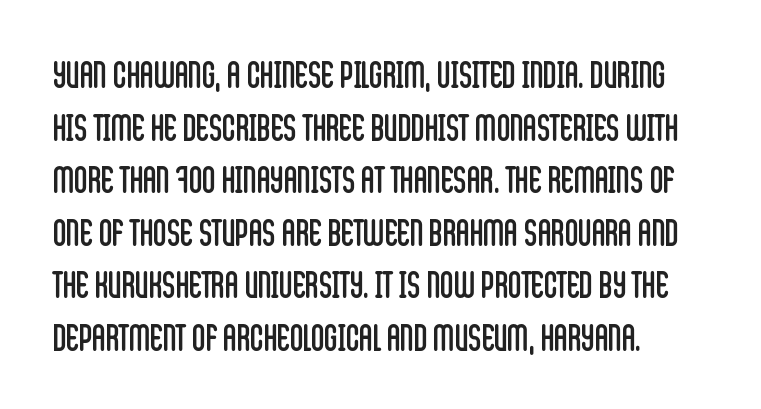
A typesetter would call this leading conventional body-copy spacing. Stems here are at most as thick as an everyday book face. Short note: letters normally spaced. Upright lettering throughout.
